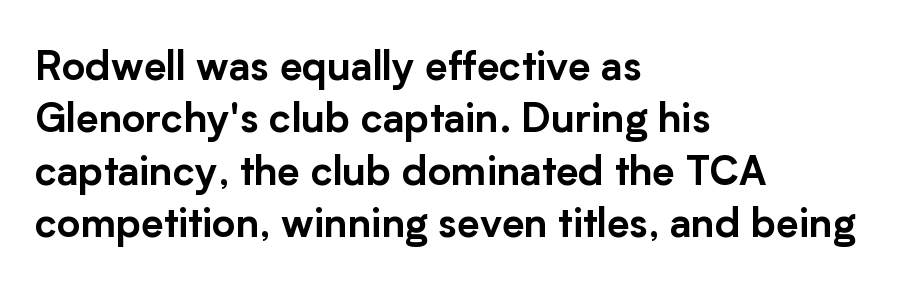
The image shows 40 px sans-serif type, upright; set left-aligned, normal line spacing (1.31x), normal letter spacing, not underlined; low stroke contrast and a medium x-height.
